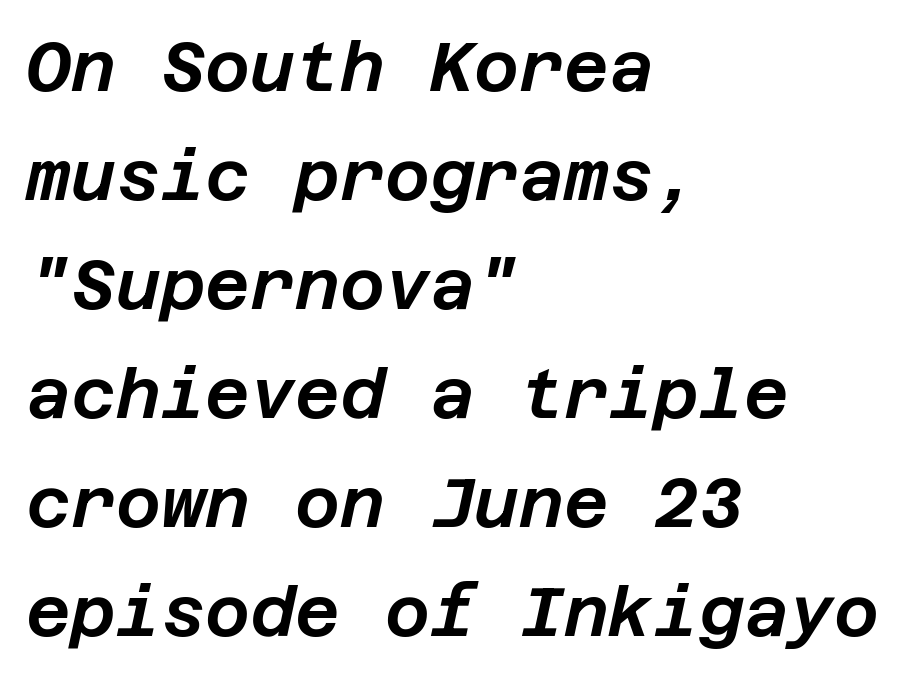
The text carries the slant typical of an italic or oblique font. The rag falls on the right side of this text block. Decoration check: the copy has no underline. The type is set solid horizontally, with unmodified tracking. The leading is moderate, giving the passage an even texture.
